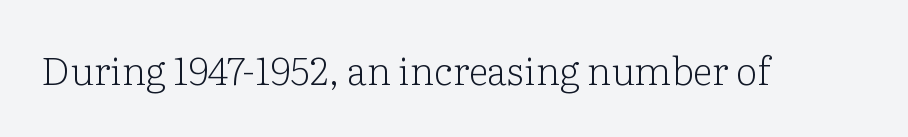
These lines are rendered in a variable-pitch font. Spacing between characters is what you'd get straight out of the box. Caption: face not bold, strokes unweighted. Font category for this specimen: serif. Anything drawn beneath the words? Only blank space. Unlike italic type, these characters show no tilt at all.
